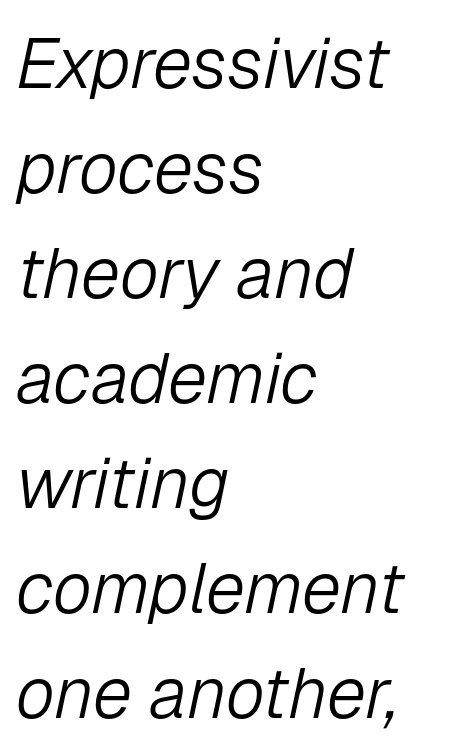
Q: Is the text bold? A: No.
Q: Is the text italic (slanted)? A: Yes, it leans right by about 12 degrees.
Q: Is the text underlined? A: No.
Q: How is the paragraph aligned? A: Left-aligned.
Q: Is the spacing between letters normal or unusually wide? A: Normal.
Q: Is the spacing between lines tight, normal or loose? A: Normal.
Q: Width (condensed, normal, or wide)? A: Normal.
Q: Stroke contrast? A: Low.
Q: x-height? A: Medium.
Q: Monospaced? A: No.
